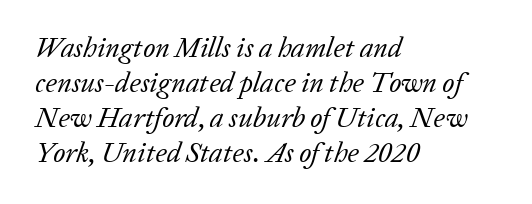
The image shows 28 px regular-weight serif type, italic (leaning right); set left-aligned, normal line spacing (1.25x), normal letter spacing, not underlined; low stroke contrast and a medium x-height.
